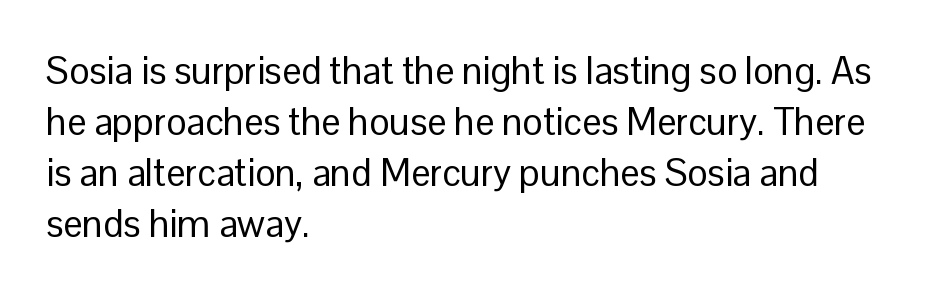
The image shows 38 px regular-weight sans-serif type, upright; set left-aligned, normal line spacing (1.34x), normal letter spacing, not underlined; low stroke contrast and a medium x-height.
